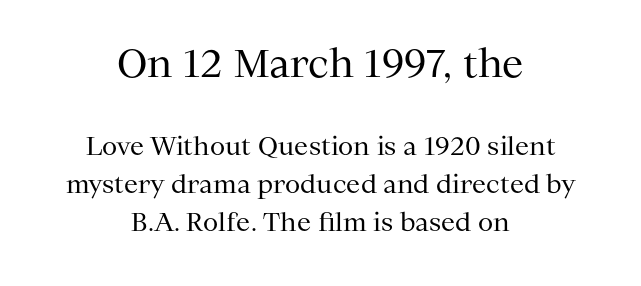
The image shows 38 px regular-weight serif type, upright; set centered, normal line spacing (1.52x), normal letter spacing, not underlined; the first (top) block is 1.52x larger; medium stroke contrast and a medium x-height.
